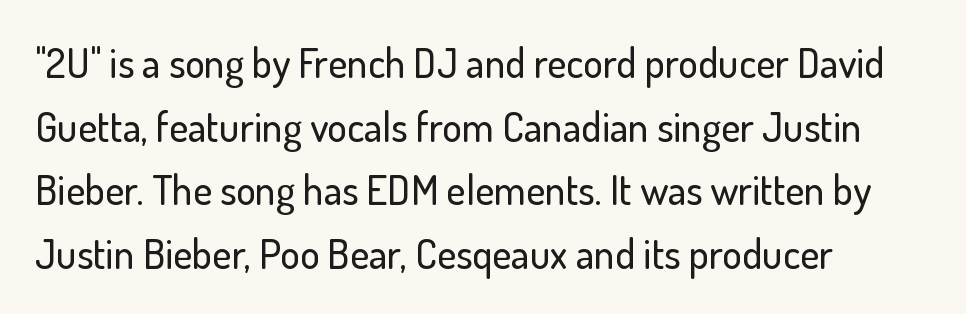
Q: Is the text italic (slanted)? A: No, it is upright.
Q: Is the typeface a serif or a sans-serif typeface? A: Sans-serif.
Q: Is the text underlined? A: No.
Q: How is the paragraph aligned? A: Left-aligned.
Q: Is the spacing between letters normal or unusually wide? A: Normal.
Q: Is the spacing between lines tight, normal or loose? A: Normal.
Q: Width (condensed, normal, or wide)? A: Normal.
Q: Stroke contrast? A: Low.
Q: x-height? A: Small.
Q: Monospaced? A: No.
